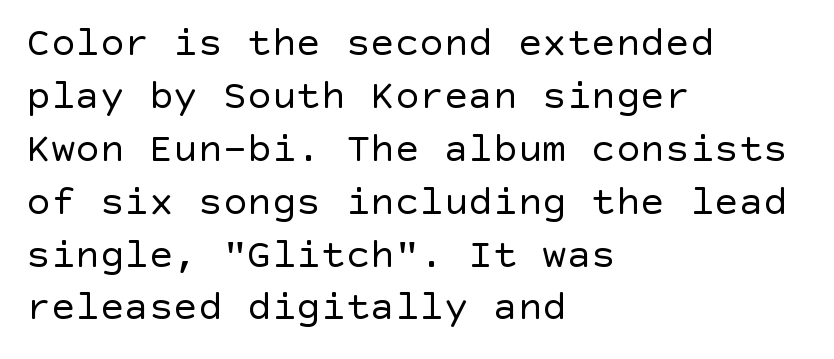
The characters display no serif detailing; their extremities are plain. This is the regular roman posture of the typeface. Check under the words: just untouched page. Rows of type keep a routine distance in the vertical direction. These lines are set flush left with a ragged right edge. No chunkiness to these letters — they're not bold.
